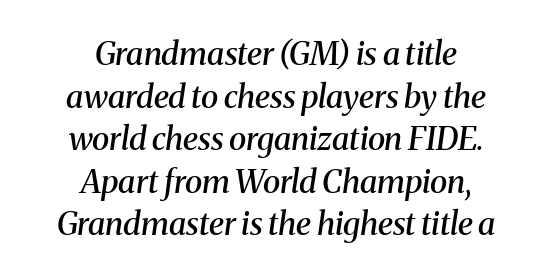
{"serif": "yes", "italic": "yes", "lean": "right", "slant_degrees": 8, "bold": "semi", "weight": "semibold", "width": "normal", "stroke_contrast": "medium", "x_height": "medium", "monospaced": "no", "underline": "no", "align": "center", "line_spacing": "normal", "line_spacing_ratio": 1.33, "letter_spacing": "normal", "letter_spacing_em": 0.0, "glyph_px": 32}
